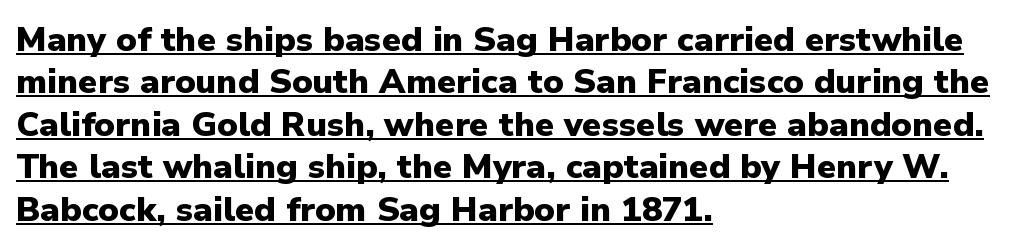
{"serif": "no", "italic": "no", "bold": "yes", "weight": "heavy", "width": "normal", "stroke_contrast": "low", "x_height": "medium", "monospaced": "no", "underline": "yes", "align": "left", "line_spacing": "normal", "line_spacing_ratio": 1.25, "letter_spacing": "normal", "letter_spacing_em": 0.0, "glyph_px": 34}
